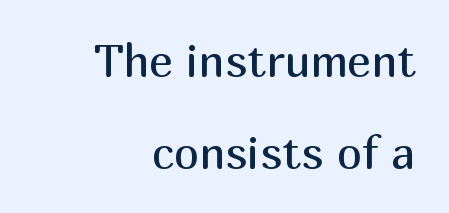
{"serif": "no", "italic": "no", "bold": "no", "weight": "regular", "width": "normal", "stroke_contrast": "medium", "x_height": "medium", "monospaced": "no", "underline": "no", "align": "right", "line_spacing": "loose", "line_spacing_ratio": 2.05, "letter_spacing": "normal", "letter_spacing_em": 0.0, "glyph_px": 45}
